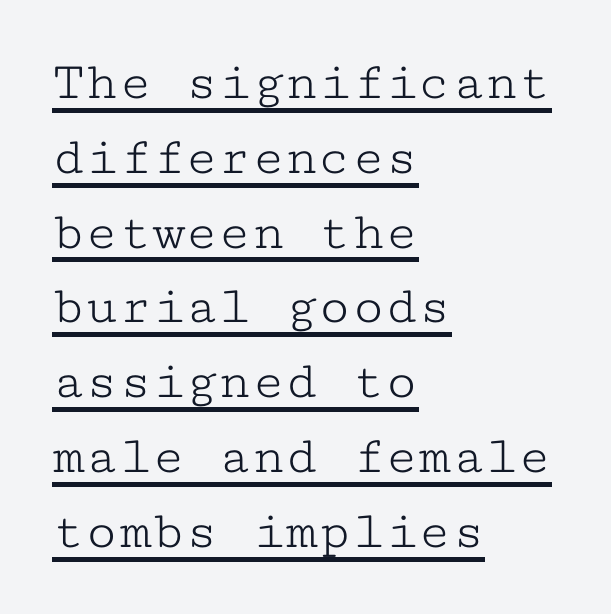
The image shows 55 px light, wide serif type, upright, monospaced; set left-aligned, normal line spacing (1.36x), normal letter spacing, underlined; low stroke contrast and a medium x-height.
